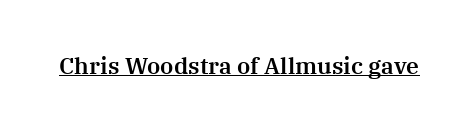
You can see a thin bar hugging the bottom of the glyphs. This rendering leaves character spacing at its baseline value. Style check: upright.
